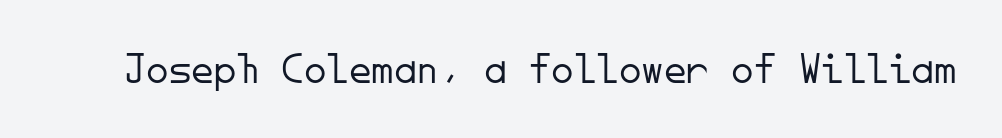
{"serif": "no", "italic": "no", "bold": "no", "weight": "light", "width": "normal", "stroke_contrast": "low", "x_height": "small", "monospaced": "yes", "underline": "no", "letter_spacing": "normal", "letter_spacing_em": 0.0, "glyph_px": 45}
